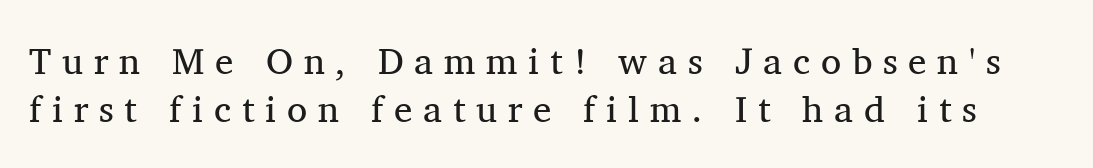
Q: Is the text bold? A: No.
Q: Is the text italic (slanted)? A: No, it is upright.
Q: Is the typeface a serif or a sans-serif typeface? A: Serif.
Q: Is the text underlined? A: No.
Q: Is the spacing between letters normal or unusually wide? A: Unusually wide.
Q: Is the spacing between lines tight, normal or loose? A: Normal.
Q: Width (condensed, normal, or wide)? A: Normal.
Q: Stroke contrast? A: Medium.
Q: x-height? A: Medium.
Q: Monospaced? A: No.
